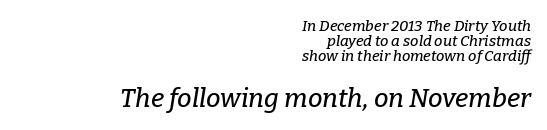
The image shows 26 px text type, italic (leaning right); set right-aligned, tight line spacing (1.0x), normal letter spacing, not underlined; the second (bottom) block is 1.73x larger.
